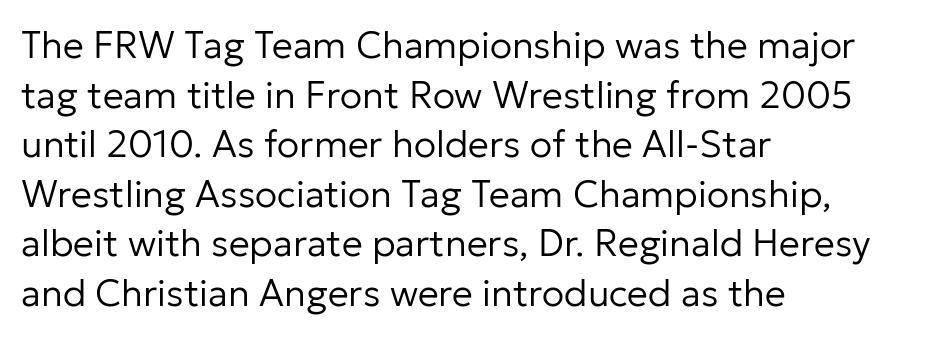
{"serif": "no", "italic": "no", "bold": "no", "weight": "regular", "width": "normal", "stroke_contrast": "low", "x_height": "medium", "monospaced": "no", "underline": "no", "align": "left", "line_spacing": "normal", "line_spacing_ratio": 1.34, "letter_spacing": "normal", "letter_spacing_em": 0.0, "glyph_px": 37}
